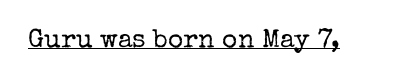
{"italic": "no", "bold": "no", "underline": "yes", "letter_spacing": "normal", "letter_spacing_em": 0.0, "glyph_px": 26}
